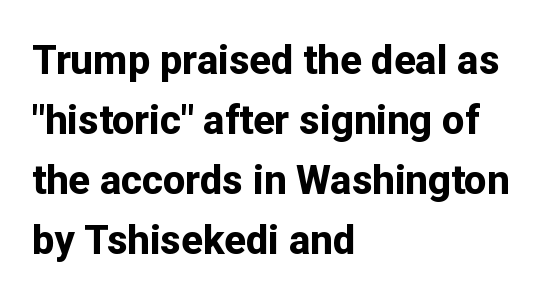
Evenly set lines give the paragraph a standard silhouette. Does the lettering tilt? It doesn't — this is upright. Heft: maximum for text — a bold. These lines stack with their left ends in a neat column. Spacing between characters is what you'd get straight out of the box.
